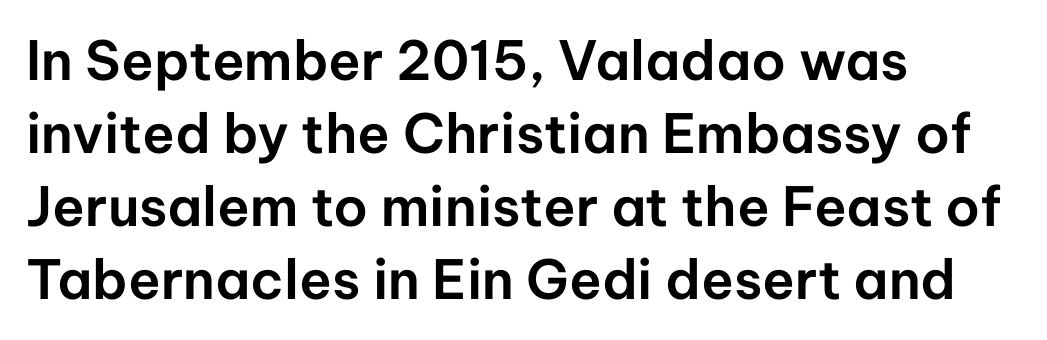
The image shows 54 px sans-serif type, upright; set left-aligned, normal line spacing (1.35x), normal letter spacing, not underlined; low stroke contrast and a medium x-height.
